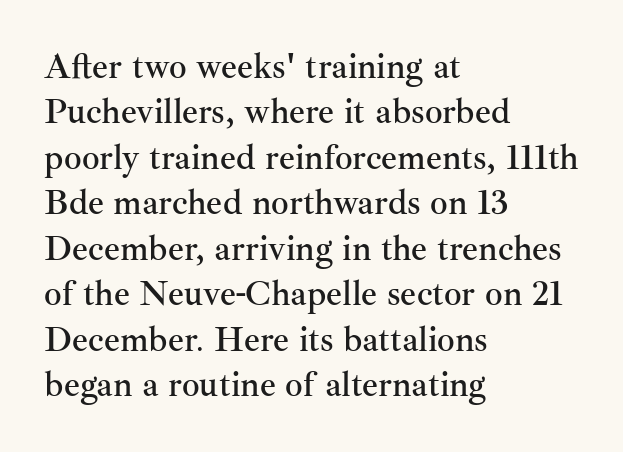
{"serif": "yes", "italic": "no", "width": "normal", "stroke_contrast": "medium", "x_height": "small", "monospaced": "no", "underline": "no", "align": "left", "line_spacing": "normal", "line_spacing_ratio": 1.3, "letter_spacing": "normal", "letter_spacing_em": 0.0, "glyph_px": 35}
